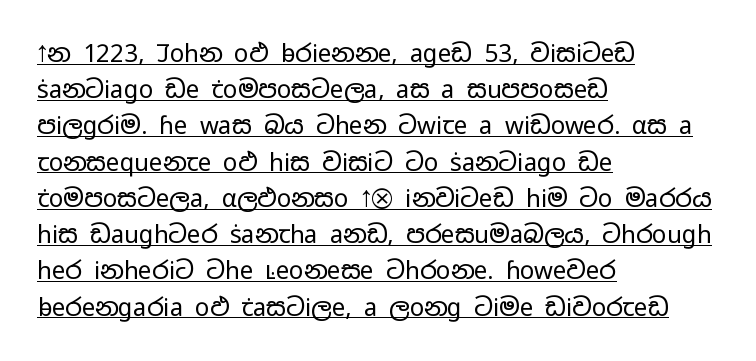
When letters stand straight like this, we call the style roman or upright. Nothing heavy about these letters — not bold at all. You can see a thin bar hugging the bottom of the glyphs. A typesetter would call this zero additional tracking. Regarding leading, the lines here are spaced in the standard way.
